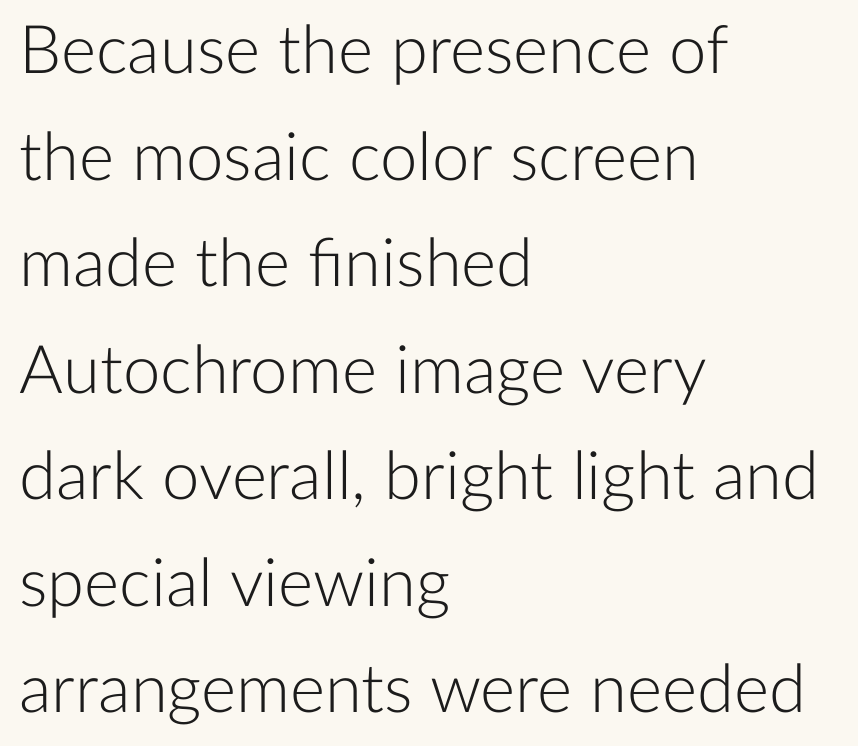
Q: Is the text bold? A: No.
Q: Is the text italic (slanted)? A: No, it is upright.
Q: Is the typeface a serif or a sans-serif typeface? A: Sans-serif.
Q: Is the text underlined? A: No.
Q: How is the paragraph aligned? A: Left-aligned.
Q: Is the spacing between letters normal or unusually wide? A: Normal.
Q: Is the spacing between lines tight, normal or loose? A: Normal.
Q: Width (condensed, normal, or wide)? A: Normal.
Q: Stroke contrast? A: Low.
Q: x-height? A: Medium.
Q: Monospaced? A: No.
